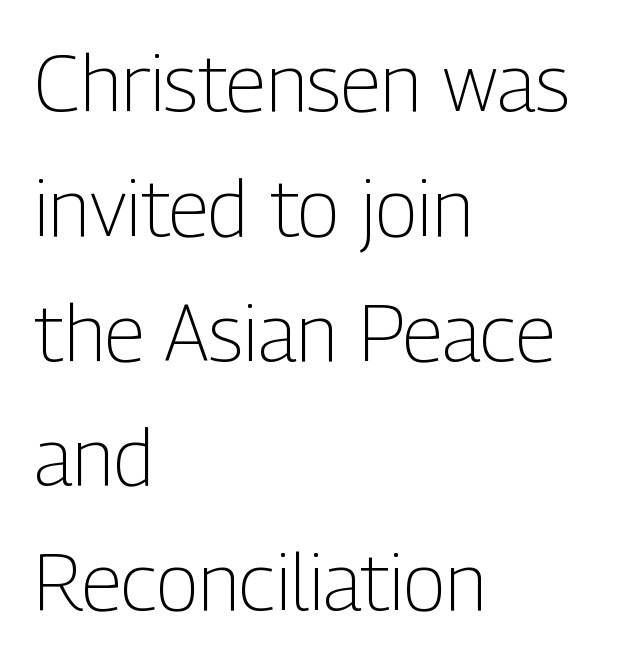
The image shows 79 px light, condensed sans-serif type, upright; set left-aligned, normal line spacing (1.58x), normal letter spacing, not underlined; low stroke contrast and a medium x-height.
